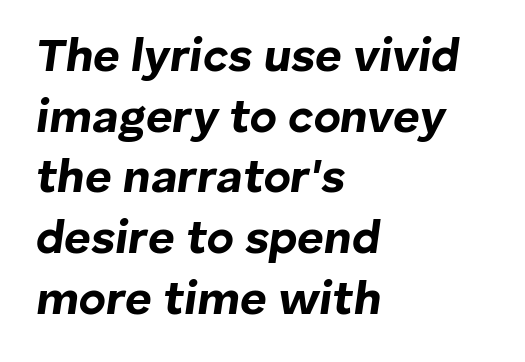
The image shows 46 px bold type, italic (leaning right); set left-aligned, normal line spacing (1.32x), normal letter spacing, not underlined; low stroke contrast and a medium x-height.
